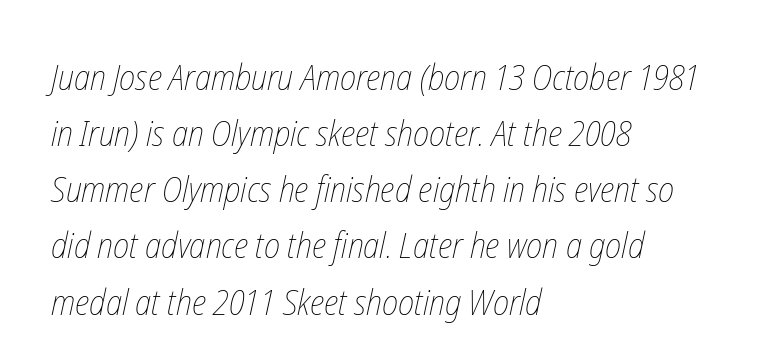
{"bold": "no", "weight": "thin", "width": "condensed", "stroke_contrast": "low", "x_height": "medium", "monospaced": "no", "underline": "no", "align": "left", "line_spacing": "normal", "line_spacing_ratio": 1.56, "letter_spacing": "normal", "letter_spacing_em": 0.0, "glyph_px": 36}
